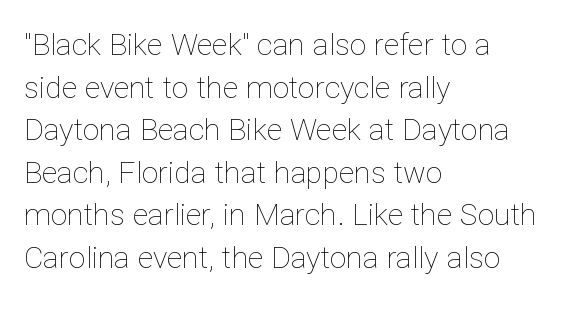
{"italic": "no", "bold": "no", "weight": "thin", "width": "normal", "stroke_contrast": "low", "x_height": "medium", "monospaced": "no", "underline": "no", "align": "left", "line_spacing": "normal", "line_spacing_ratio": 1.42, "letter_spacing": "normal", "letter_spacing_em": 0.0, "glyph_px": 30}
